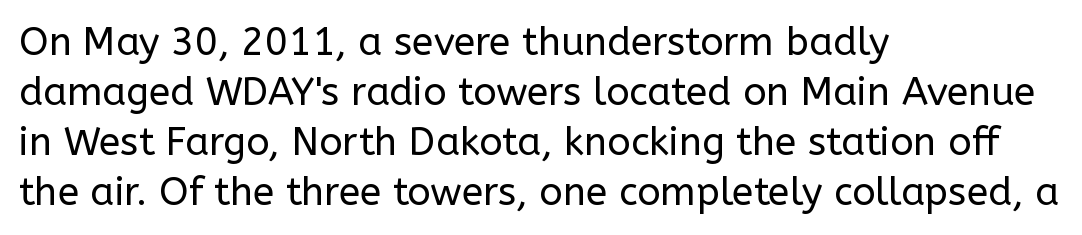
Summary of vertical rhythm: regular, with standard interline spacing. The strokes are not fattened; the text isn't bold. Visually the block forms a straight wall on the left and a jagged coastline on the right. Tracking here is standard; glyphs follow each other at the usual distance. The baseline area is clear. Notice how the stems are strictly vertical — no italics here.
